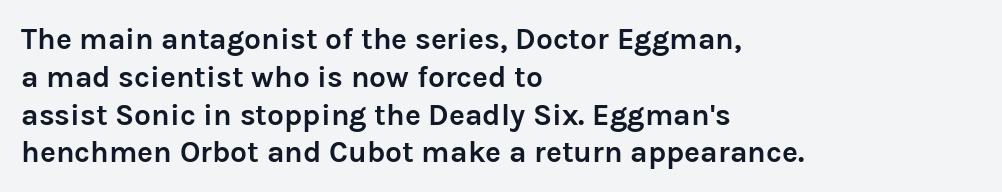
{"serif": "no", "italic": "no", "bold": "yes", "weight": "semibold", "width": "normal", "stroke_contrast": "low", "x_height": "medium", "monospaced": "no", "underline": "no", "align": "left", "line_spacing": "normal", "line_spacing_ratio": 1.26, "letter_spacing": "normal", "letter_spacing_em": 0.0, "glyph_px": 30}
